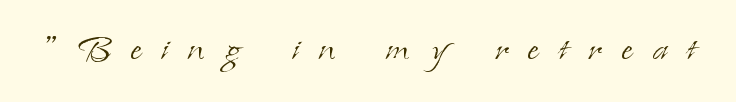
What kind of face is this? One with serifs. A clean baseline with only descenders dipping below it. A typesetter would call this proportional, since set widths differ per character. Is the type heavy? It reads as light-to-regular instead. Each word looks stretched out because of the extra space between its letters.
